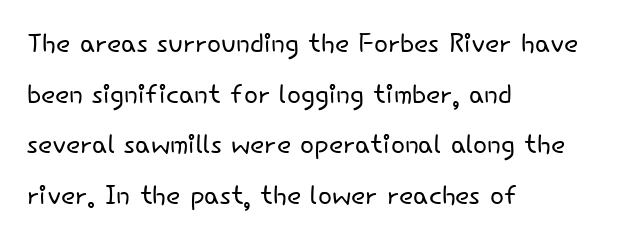
Horizontally, the lines are justified to the leading edge only. Inter-character spacing is left at the font's built-in metrics. Does the lettering tilt? It doesn't — this is upright. Proportional: the letters do not fall into vertical columns.
